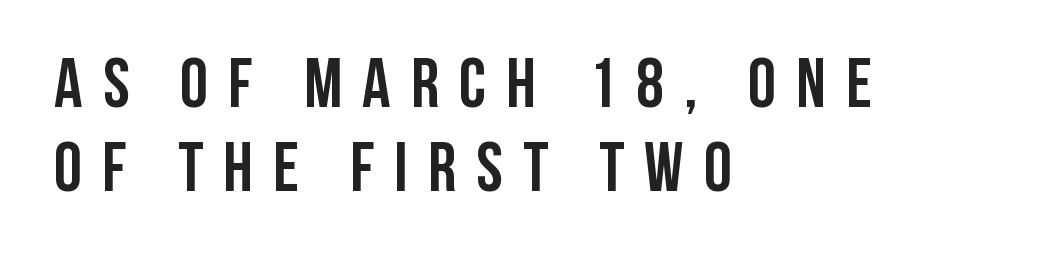
Observe the wide spacing: letters keep a clear distance from each other. The letters advance in unequal steps, a hallmark of proportional type. Tall strokes in this sample are plumb rather than angled. Typeset ragged right — the left edge is the straight one. Nothing sits at the stroke ends, so this counts as sans-serif.
